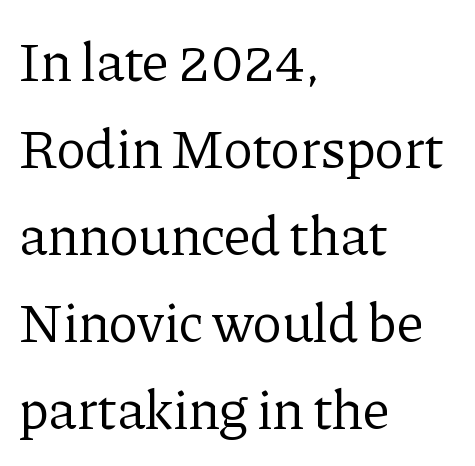
Q: Is the text bold? A: No.
Q: Is the text italic (slanted)? A: No, it is upright.
Q: Is the typeface a serif or a sans-serif typeface? A: Serif.
Q: Is the text underlined? A: No.
Q: How is the paragraph aligned? A: Left-aligned.
Q: Is the spacing between letters normal or unusually wide? A: Normal.
Q: Is the spacing between lines tight, normal or loose? A: Normal.
Q: Width (condensed, normal, or wide)? A: Normal.
Q: Stroke contrast? A: Low.
Q: x-height? A: Medium.
Q: Monospaced? A: No.
